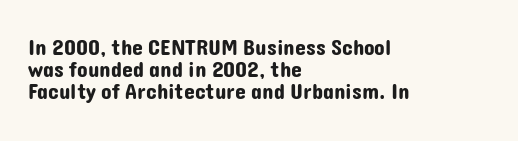
The image shows 22 px text type, upright; set left-aligned, tight line spacing (1.01x), normal letter spacing, not underlined.
